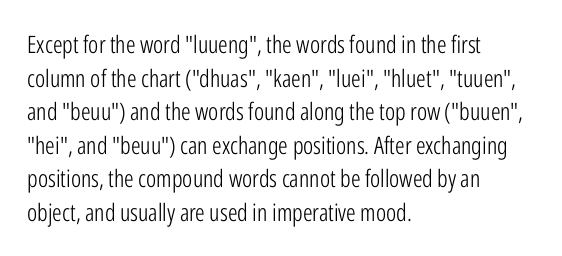
Q: Is the text bold? A: No.
Q: Is the text italic (slanted)? A: No, it is upright.
Q: Is the text underlined? A: No.
Q: How is the paragraph aligned? A: Left-aligned.
Q: Is the spacing between letters normal or unusually wide? A: Normal.
Q: Is the spacing between lines tight, normal or loose? A: Normal.
